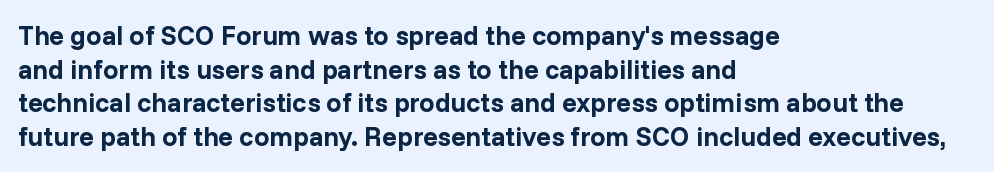
Q: Is the text bold? A: Yes.
Q: Is the text italic (slanted)? A: No, it is upright.
Q: Is the text underlined? A: No.
Q: How is the paragraph aligned? A: Left-aligned.
Q: Is the spacing between letters normal or unusually wide? A: Normal.
Q: Is the spacing between lines tight, normal or loose? A: Normal.
